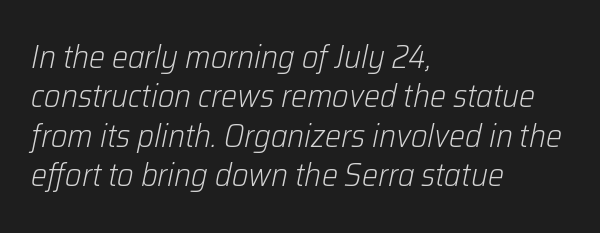
{"italic": "yes", "lean": "right", "slant_degrees": 12, "bold": "no", "weight": "light", "width": "normal", "stroke_contrast": "low", "x_height": "medium", "monospaced": "no", "underline": "no", "align": "left", "line_spacing_ratio": 1.23, "letter_spacing": "normal", "letter_spacing_em": 0.0, "glyph_px": 32}
